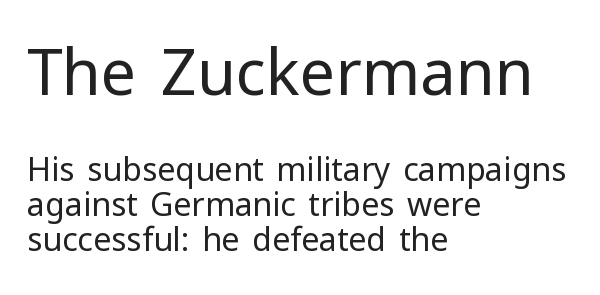
Here the designer chose a conventional face with non-uniform glyph widths. Spacing between characters is what you'd get straight out of the box. This sample uses an upright cut, with every glyph sitting square on the baseline. Examine the stroke ends and you'll find no serifs. The space directly below the letters is spotless.
